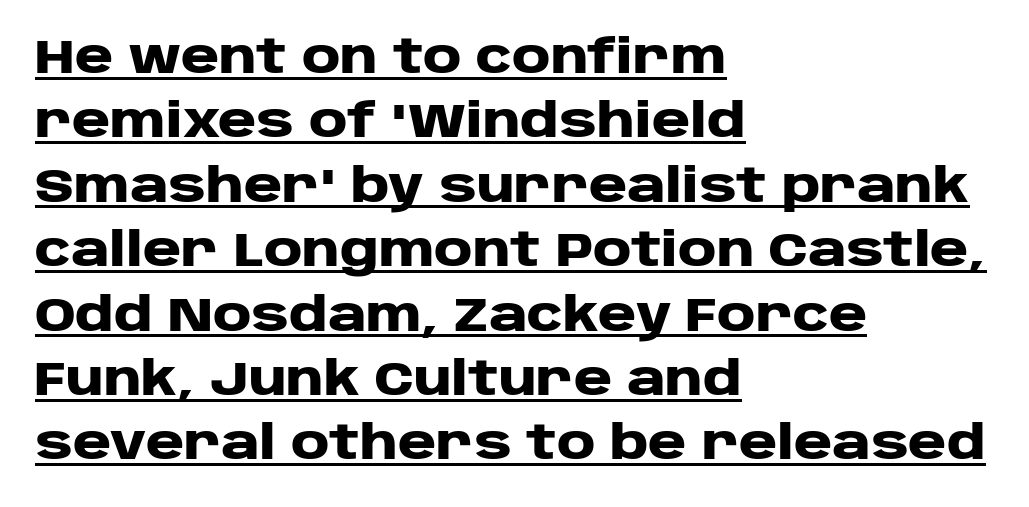
Q: Is the text bold? A: Yes.
Q: Is the text italic (slanted)? A: No, it is upright.
Q: Is the typeface a serif or a sans-serif typeface? A: Sans-serif.
Q: Is the text underlined? A: Yes.
Q: How is the paragraph aligned? A: Left-aligned.
Q: Is the spacing between letters normal or unusually wide? A: Normal.
Q: Is the spacing between lines tight, normal or loose? A: Normal.
Q: Width (condensed, normal, or wide)? A: Wide.
Q: Stroke contrast? A: Low.
Q: x-height? A: Large.
Q: Monospaced? A: No.
